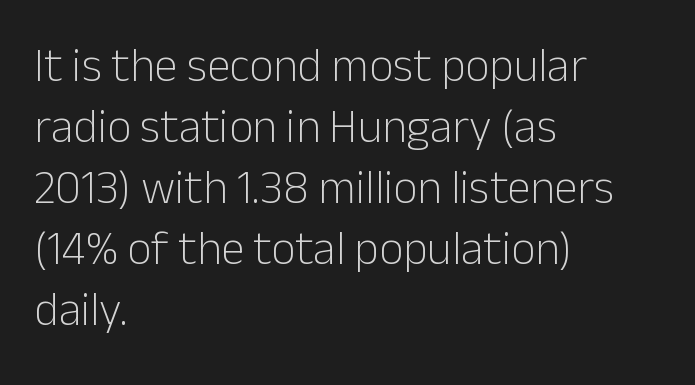
Q: Is the text bold? A: No.
Q: Is the text italic (slanted)? A: No, it is upright.
Q: Is the typeface a serif or a sans-serif typeface? A: Sans-serif.
Q: Is the text underlined? A: No.
Q: How is the paragraph aligned? A: Left-aligned.
Q: Is the spacing between letters normal or unusually wide? A: Normal.
Q: Is the spacing between lines tight, normal or loose? A: Normal.
Q: Width (condensed, normal, or wide)? A: Normal.
Q: Stroke contrast? A: Low.
Q: x-height? A: Medium.
Q: Monospaced? A: No.
